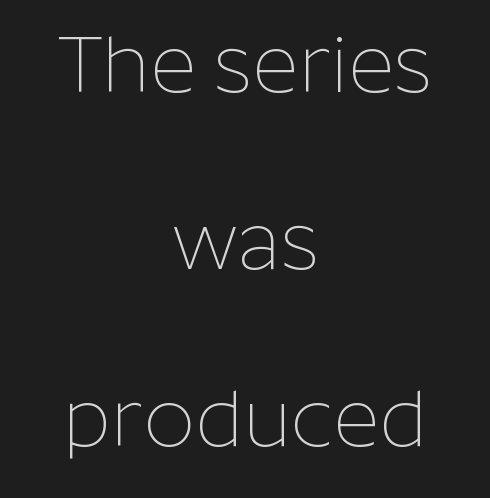
Q: Is the text bold? A: No.
Q: Is the text italic (slanted)? A: No, it is upright.
Q: Is the typeface a serif or a sans-serif typeface? A: Sans-serif.
Q: Is the text underlined? A: No.
Q: How is the paragraph aligned? A: Centered.
Q: Is the spacing between letters normal or unusually wide? A: Normal.
Q: Is the spacing between lines tight, normal or loose? A: Loose.
Q: Width (condensed, normal, or wide)? A: Normal.
Q: Stroke contrast? A: Low.
Q: x-height? A: Medium.
Q: Monospaced? A: No.
